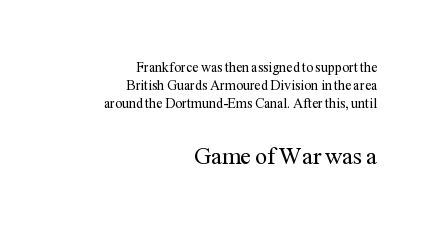
{"italic": "no", "bold": "no", "underline": "no", "align": "right", "line_spacing": "normal", "line_spacing_ratio": 1.3, "letter_spacing": "normal", "letter_spacing_em": 0.0, "larger_block": "second", "size_ratio": 1.71, "glyph_px": 24}
